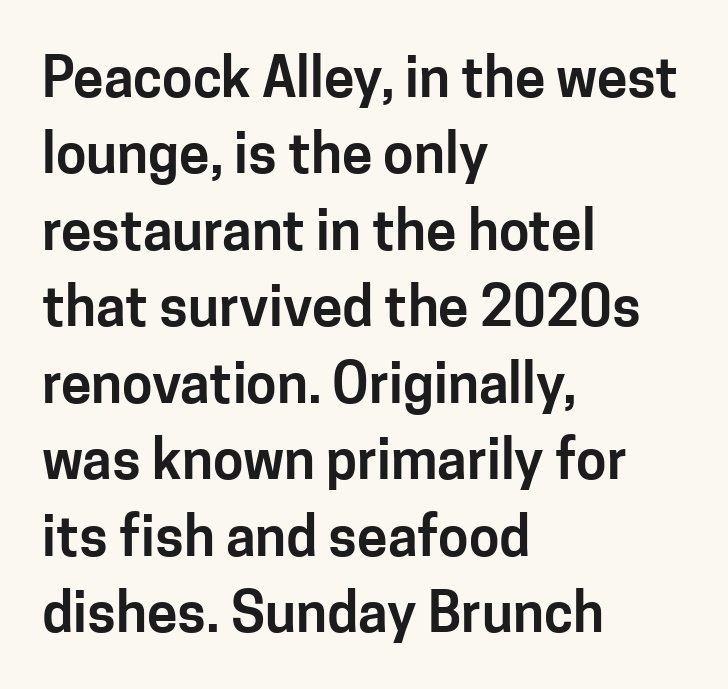
{"serif": "no", "italic": "no", "width": "normal", "stroke_contrast": "low", "x_height": "medium", "monospaced": "no", "underline": "no", "align": "left", "line_spacing": "normal", "line_spacing_ratio": 1.39, "letter_spacing": "normal", "letter_spacing_em": 0.0, "glyph_px": 55}
